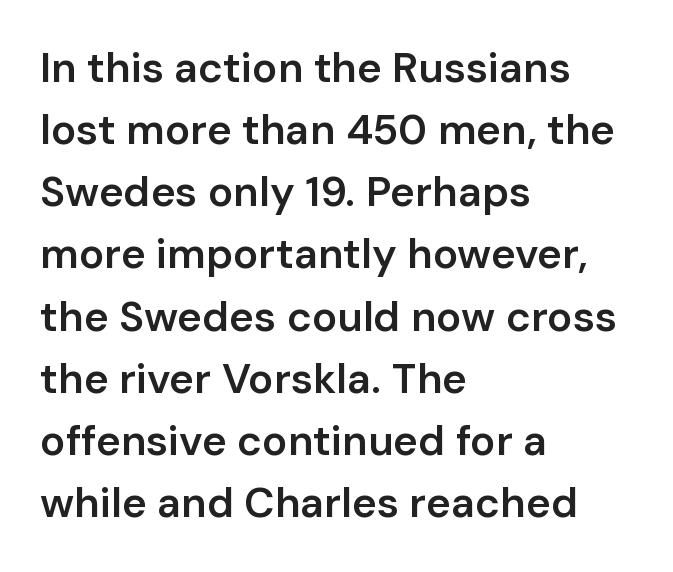
The ragged edge is on the right, which tells us the setting is flush left. Summary of weight: moderately heavy, a semibold. Nobody drew a line under any word here. Each letter keeps its own natural width here, so spacing adapts to shape.
